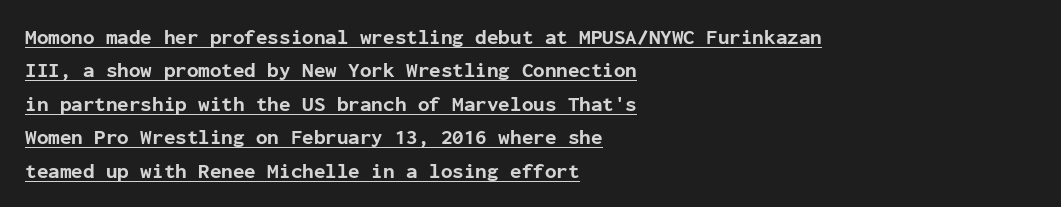
{"italic": "no", "bold": "yes", "underline": "yes", "align": "left", "line_spacing": "normal", "line_spacing_ratio": 1.59, "letter_spacing": "normal", "letter_spacing_em": 0.0, "glyph_px": 21}
